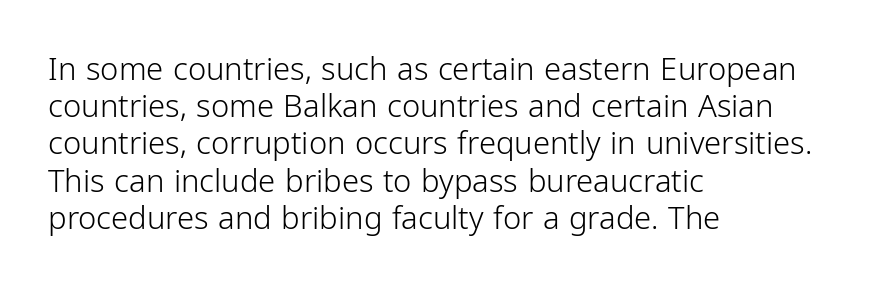
Q: Is the text bold? A: No.
Q: Is the text italic (slanted)? A: No, it is upright.
Q: Is the typeface a serif or a sans-serif typeface? A: Sans-serif.
Q: Is the text underlined? A: No.
Q: How is the paragraph aligned? A: Left-aligned.
Q: Is the spacing between letters normal or unusually wide? A: Normal.
Q: Width (condensed, normal, or wide)? A: Condensed.
Q: Stroke contrast? A: Low.
Q: x-height? A: Medium.
Q: Monospaced? A: No.
